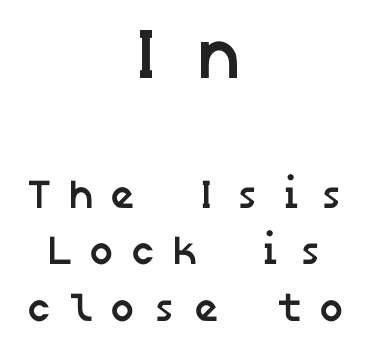
Spacing between characters has been opened up far beyond the box default. The initial chunk of copy outweighs the following chunk in type size. Does the type have serifs? No, each stem ends abruptly. The passage shown is not underscored anywhere. Summary of vertical rhythm: regular, with standard interline spacing.
